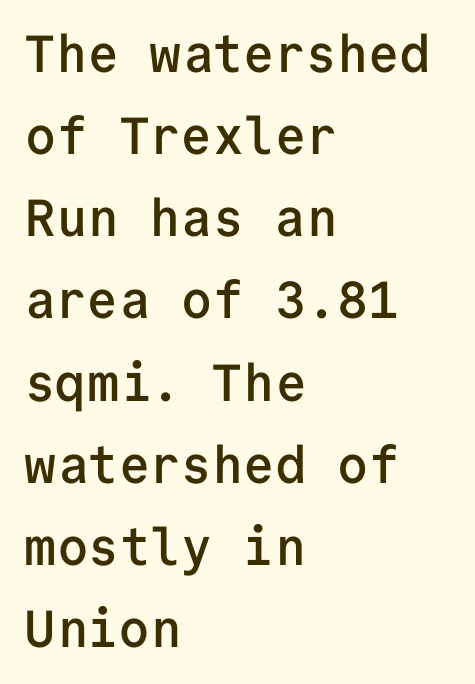
Summary of weight: moderately heavy, a semibold. This is the regular roman posture of the typeface. The characters display no serif detailing; their extremities are plain. No extra tracking has been applied to these lines.
